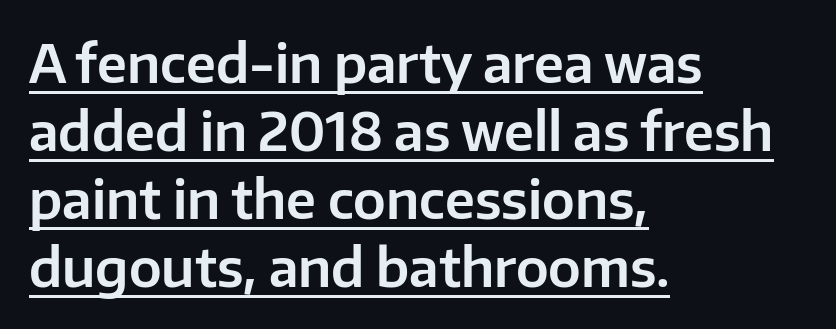
The image shows 52 px sans-serif type, upright; set left-aligned, normal line spacing (1.31x), normal letter spacing, underlined; low stroke contrast and a medium x-height.
